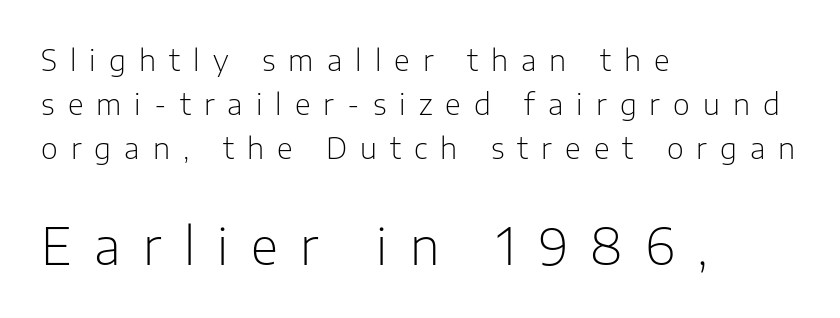
{"serif": "no", "italic": "no", "bold": "no", "weight": "light", "width": "normal", "stroke_contrast": "low", "x_height": "medium", "monospaced": "no", "underline": "no", "align": "left", "line_spacing": "normal", "line_spacing_ratio": 1.52, "letter_spacing": "wide", "letter_spacing_em": 0.45, "larger_block": "second", "size_ratio": 1.72, "glyph_px": 50}
